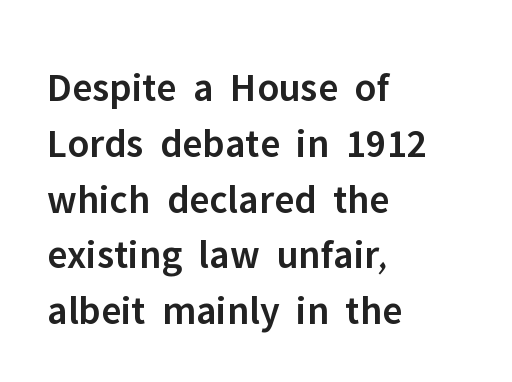
The image shows 41 px semibold sans-serif type, upright; set left-aligned, normal line spacing (1.36x), normal letter spacing, not underlined; low stroke contrast and a medium x-height.
